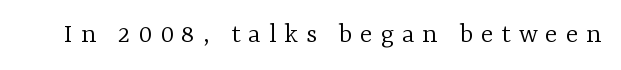
Honestly, the letter spacing is so wide it's the main thing you notice. The specimen reads as upright at a glance. Compared with a typical body face, this is equally light or lighter still. The face used here is proportionally spaced, like ordinary book or web type.
